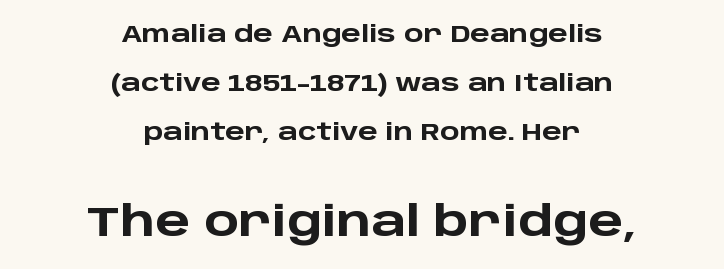
The image shows 41 px heavy, wide sans-serif type, upright; set centered, loose line spacing (2.13x), normal letter spacing, not underlined; the second (bottom) block is 1.78x larger; low stroke contrast and a large x-height.
